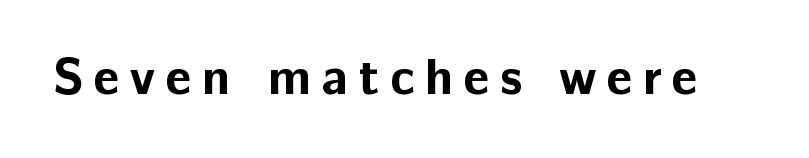
These words are printed bold, with thick strokes throughout. The lettering holds an erect, upright posture throughout. Each word looks stretched out because of the extra space between its letters. The glyphs in this specimen are sans serif. Check under the words: just untouched page. These lines are rendered in a variable-pitch font.
